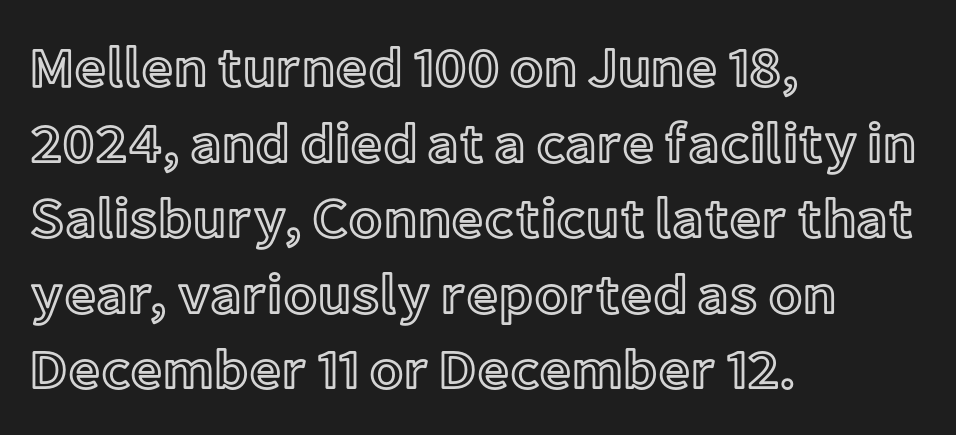
The image shows 56 px text type, upright; set left-aligned, normal line spacing (1.35x), normal letter spacing, not underlined; a medium x-height.
